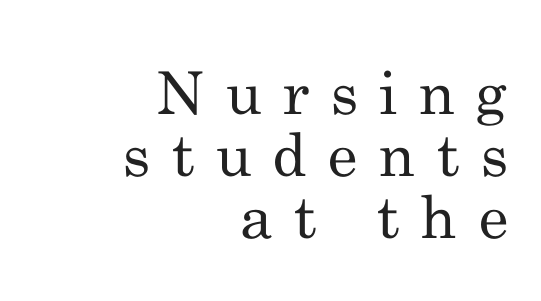
Leading is clearly below the norm, producing a dense column. Each letter's strokes conclude with small projecting serifs. These lines were composed using upright roman letters. The letters advance in unequal steps, a hallmark of proportional type.
